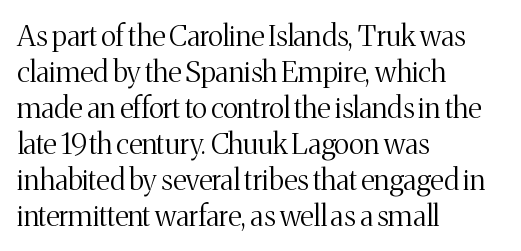
{"serif": "yes", "italic": "no", "bold": "no", "weight": "light", "width": "normal", "stroke_contrast": "medium", "x_height": "medium", "monospaced": "no", "underline": "no", "align": "left", "line_spacing_ratio": 1.24, "letter_spacing": "normal", "letter_spacing_em": 0.0, "glyph_px": 29}
